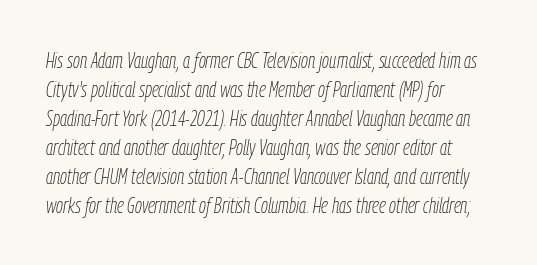
Rendered with sloped, italic letterforms. Line spacing here is normal. Nothing unusual about the tracking: characters are spaced as the font intends. Stem width sits at or under what a default text font uses. Notice how the passage keeps a crisp vertical edge on the left only. Underlining? Definitely not there.
